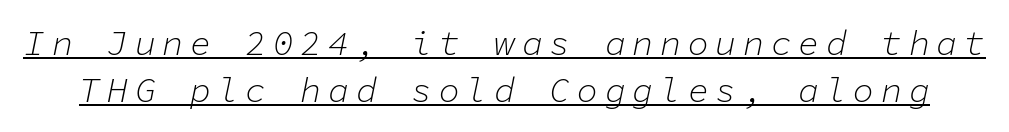
The rendering uses a moderate line-height, typical for paragraphs. Characters are canted at an angle relative to the baseline's perpendicular. Looks like someone drew a line under every word here. Think of a typewriter: that constant character pitch is what you see here. Heaviness? Minimal to ordinary, like unemphasized prose.
